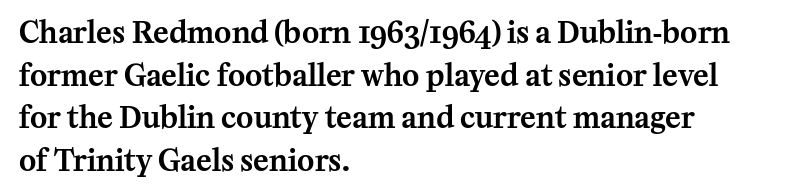
{"serif": "yes", "italic": "no", "width": "normal", "stroke_contrast": "medium", "x_height": "medium", "monospaced": "no", "underline": "no", "align": "left", "line_spacing": "normal", "line_spacing_ratio": 1.47, "letter_spacing": "normal", "letter_spacing_em": 0.0, "glyph_px": 29}
